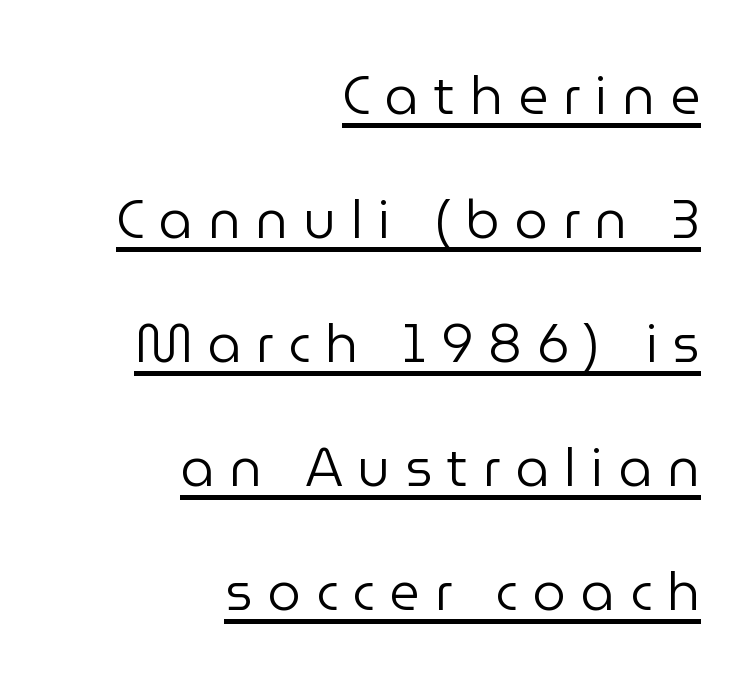
The image shows 53 px regular-weight sans-serif type, upright; set right-aligned, loose line spacing (2.34x), unusually wide letter spacing (+0.28 em), underlined; low stroke contrast and a medium x-height.
